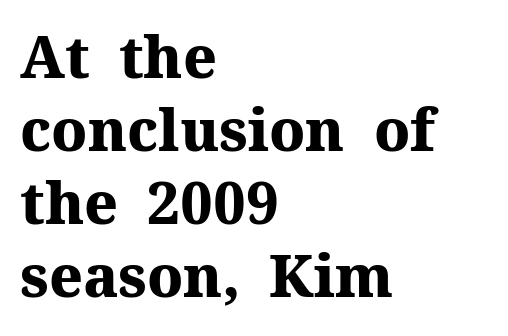
{"serif": "yes", "italic": "no", "bold": "yes", "weight": "heavy", "width": "normal", "stroke_contrast": "medium", "x_height": "medium", "monospaced": "no", "underline": "no", "align": "left", "line_spacing": "normal", "line_spacing_ratio": 1.26, "letter_spacing": "normal", "letter_spacing_em": 0.0, "glyph_px": 58}
